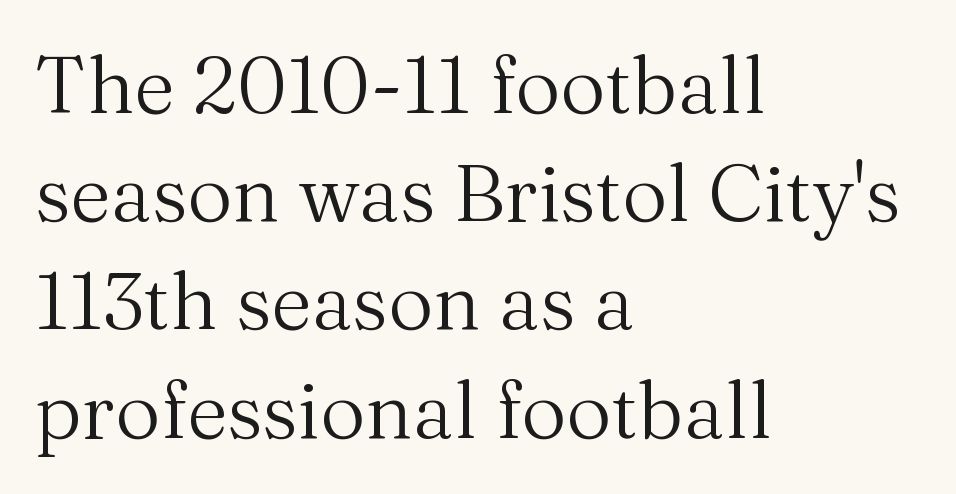
What's the leading like? Ordinary, nothing unusual. These glyphs show unthickened strokes, regular width or finer. Clear beneath every line of the passage. Students, note that the glyphs here touch the page at normal intervals.
